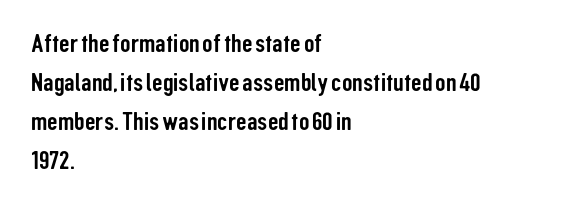
Q: Is the text italic (slanted)? A: No, it is upright.
Q: Is the text underlined? A: No.
Q: How is the paragraph aligned? A: Left-aligned.
Q: Is the spacing between letters normal or unusually wide? A: Normal.
Q: Is the spacing between lines tight, normal or loose? A: Normal.
